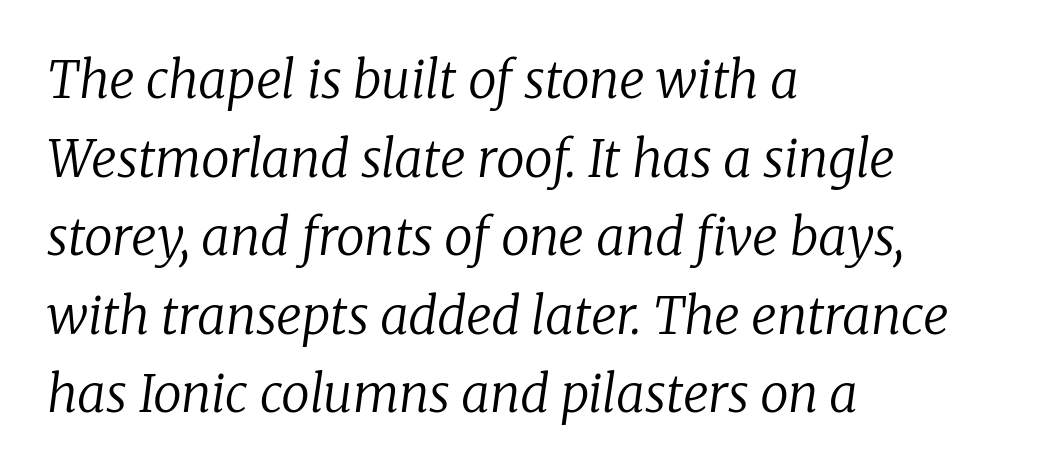
Q: Is the text bold? A: No.
Q: Is the text italic (slanted)? A: Yes, it leans right by about 8 degrees.
Q: Is the typeface a serif or a sans-serif typeface? A: Serif.
Q: Is the text underlined? A: No.
Q: How is the paragraph aligned? A: Left-aligned.
Q: Is the spacing between letters normal or unusually wide? A: Normal.
Q: Is the spacing between lines tight, normal or loose? A: Normal.
Q: Width (condensed, normal, or wide)? A: Normal.
Q: Stroke contrast? A: Low.
Q: x-height? A: Medium.
Q: Monospaced? A: No.
